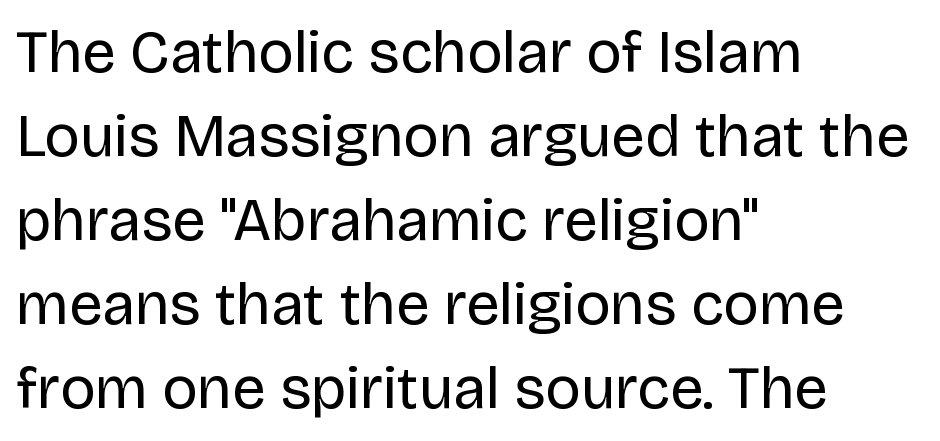
Stems and bowls with no extra thickness — not bold. The letterforms sit shoulder to shoulder at normal distance. How would I describe the line gaps? Plain and ordinary. Examine the stroke ends and you'll find no serifs.
